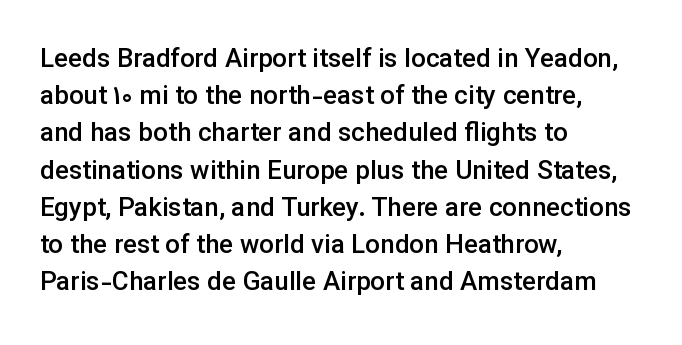
{"italic": "no", "bold": "semi", "underline": "no", "align": "left", "line_spacing": "normal", "line_spacing_ratio": 1.43, "letter_spacing": "normal", "letter_spacing_em": 0.0, "glyph_px": 26}
